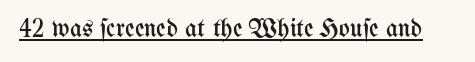
{"italic": "no", "bold": "no", "underline": "yes", "letter_spacing": "normal", "letter_spacing_em": 0.0, "glyph_px": 26}
